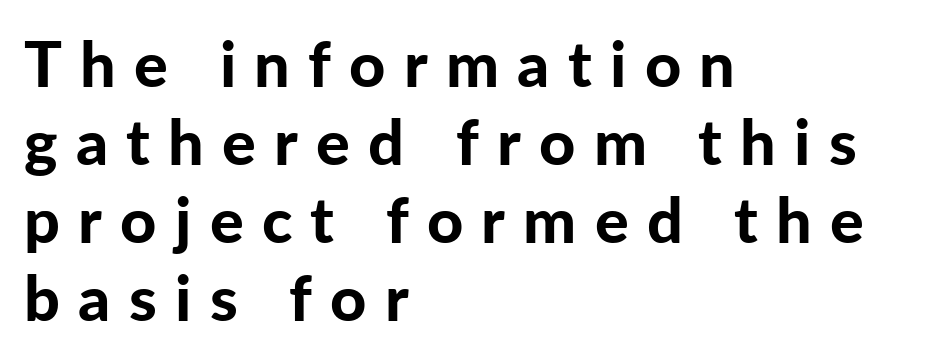
Q: Is the text bold? A: Yes.
Q: Is the text italic (slanted)? A: No, it is upright.
Q: Is the typeface a serif or a sans-serif typeface? A: Sans-serif.
Q: Is the text underlined? A: No.
Q: How is the paragraph aligned? A: Left-aligned.
Q: Is the spacing between letters normal or unusually wide? A: Unusually wide.
Q: Width (condensed, normal, or wide)? A: Normal.
Q: Stroke contrast? A: Low.
Q: x-height? A: Medium.
Q: Monospaced? A: No.
